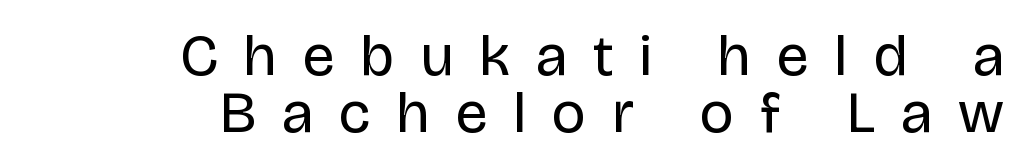
The vertical gap from one line to the next is small. Nope, not italic — everything's standing straight. These lines are composed in type without serifs. The rendering inserts visible extra space after every character.
